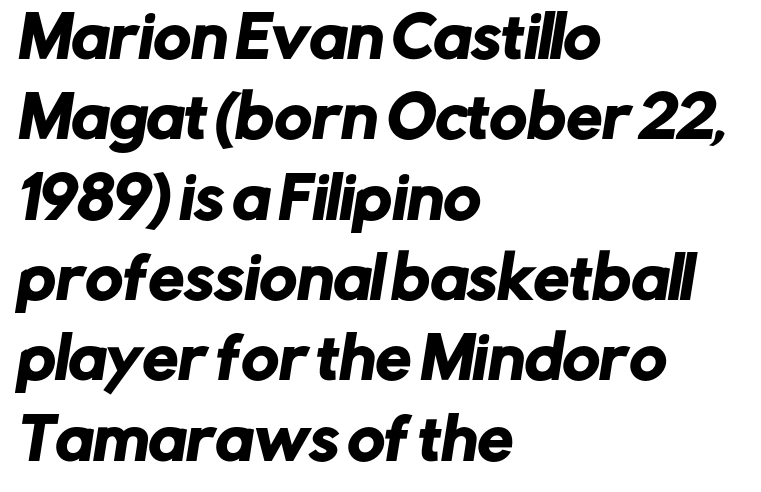
The characters display no serif detailing; their extremities are plain. The lines are quadded left. A clean baseline with only descenders dipping below it. Default kerning and tracking; the words read as compact shapes. Proportional: the letters do not fall into vertical columns. This block has exactly the height ordinary leading produces.
